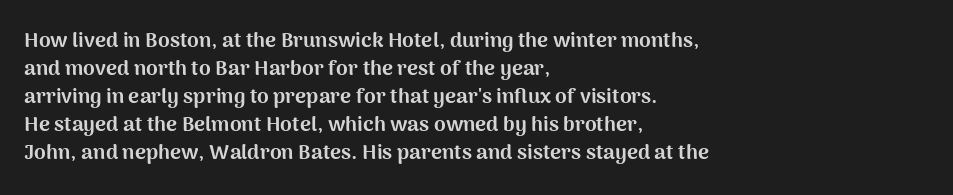
Q: Is the text bold? A: Yes.
Q: Is the text italic (slanted)? A: No, it is upright.
Q: Is the text underlined? A: No.
Q: How is the paragraph aligned? A: Left-aligned.
Q: Is the spacing between letters normal or unusually wide? A: Normal.
Q: Is the spacing between lines tight, normal or loose? A: Normal.
